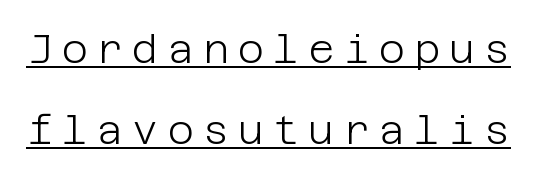
The image shows 40 px light sans-serif type, upright; set loose line spacing (2.02x), unusually wide letter spacing (+0.23 em), underlined; low stroke contrast and a large x-height.
